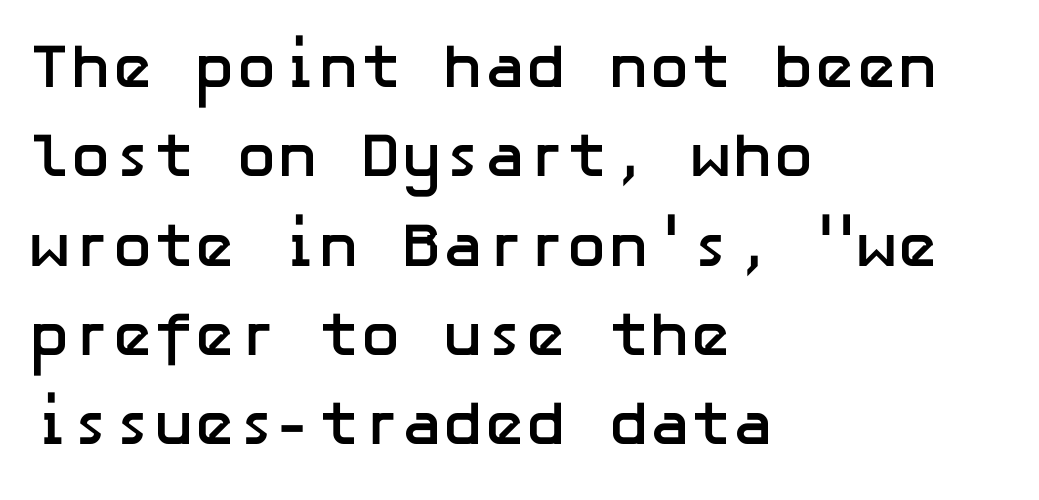
The letters sit at their default tracking, neither squeezed nor spread. Decoration check: the copy has no underline. Posture: vertical. Regarding leading, the lines here are spaced in the standard way.
